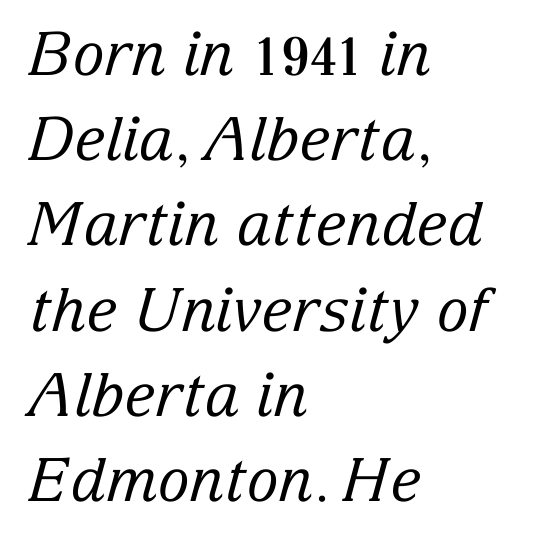
The whole block is typeset with a tilt. Casual observation: everything's shoved over to the left. A serif font was chosen for this passage. Honestly, the row spacing looks completely unremarkable. These lines are rendered in a variable-pitch font.
